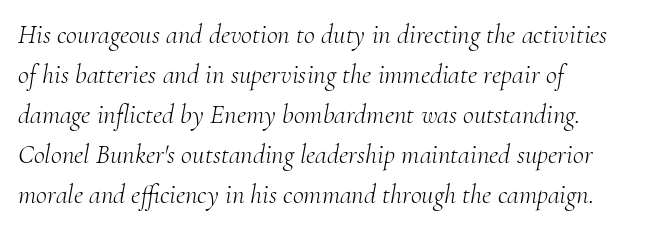
The area under the type is left untouched. The rendering anchors every line to the left-hand side. Italic? Definitely — the glyphs are oblique. You could call the tracking neutral — neither tight nor loose.
